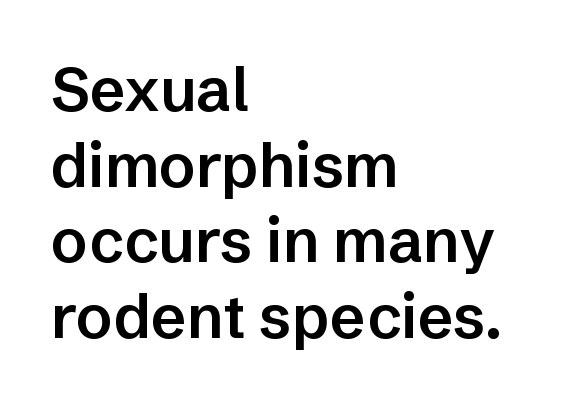
The image shows 61 px semibold sans-serif type, upright; set left-aligned, line spacing 1.24x, normal letter spacing, not underlined; low stroke contrast and a medium x-height.
